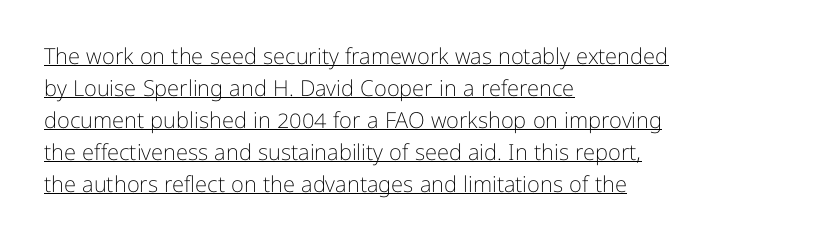
The image shows 22 px text type, upright; set left-aligned, normal line spacing (1.45x), normal letter spacing, underlined.
